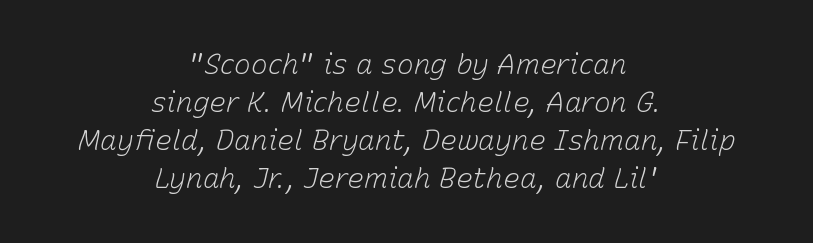
{"italic": "yes", "lean": "right", "slant_degrees": 15, "bold": "no", "weight": "light", "width": "normal", "stroke_contrast": "low", "x_height": "medium", "monospaced": "no", "underline": "no", "align": "center", "line_spacing": "normal", "line_spacing_ratio": 1.36, "letter_spacing": "normal", "letter_spacing_em": 0.0, "glyph_px": 28}
